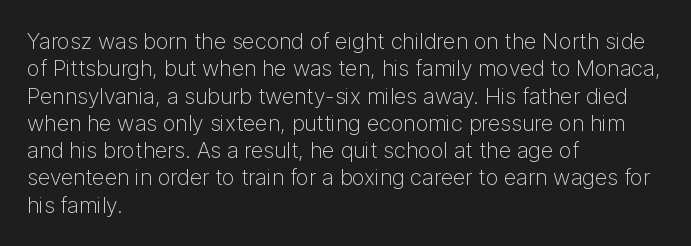
Rendered with straight, roman letterforms. Weight: not bold — regular or lighter. Words appear dense and cohesive because spacing is normal. Horizontal alignment here is leftward, the default for most running prose. A clean baseline with only descenders dipping below it.
